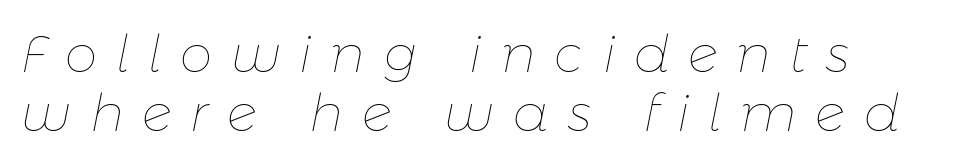
Proportional: the letters do not fall into vertical columns. Heft: none added — not bold. These lines were composed using italics. In CSS terms this would be text-align: left. The horizontal fit of the characters is loose and conspicuously gappy. Compared with typical paragraphs, the rows here are closer together.
